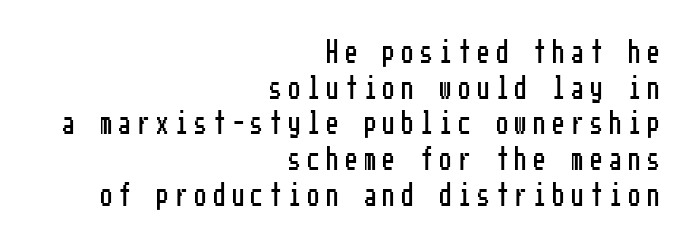
{"italic": "no", "underline": "no", "align": "right", "line_spacing": "normal", "line_spacing_ratio": 1.55, "letter_spacing": "wide", "letter_spacing_em": 0.32, "glyph_px": 23}
